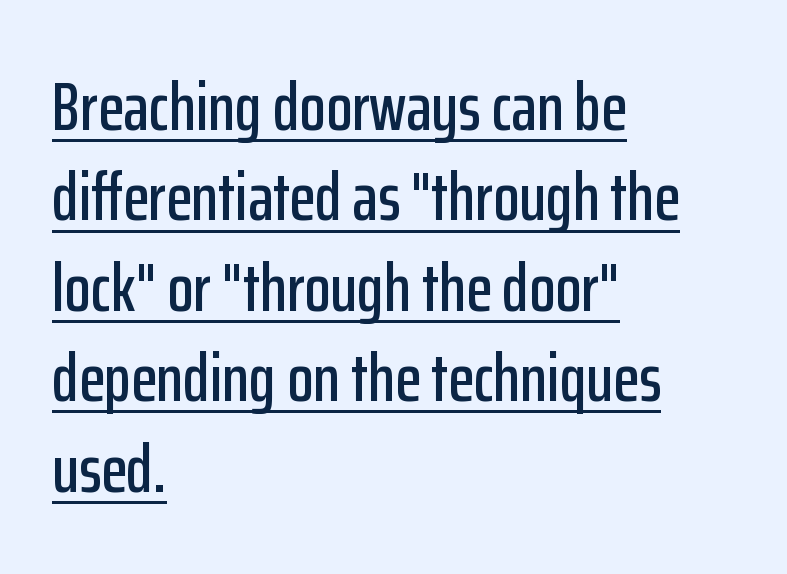
{"serif": "no", "italic": "no", "width": "condensed", "stroke_contrast": "low", "x_height": "medium", "monospaced": "no", "underline": "yes", "align": "left", "line_spacing": "normal", "line_spacing_ratio": 1.33, "letter_spacing": "normal", "letter_spacing_em": 0.0, "glyph_px": 68}
